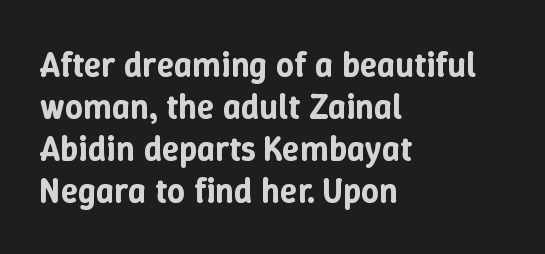
{"italic": "no", "width": "normal", "stroke_contrast": "low", "x_height": "medium", "monospaced": "no", "underline": "no", "align": "left", "line_spacing_ratio": 1.2, "letter_spacing": "normal", "letter_spacing_em": 0.0, "glyph_px": 35}
